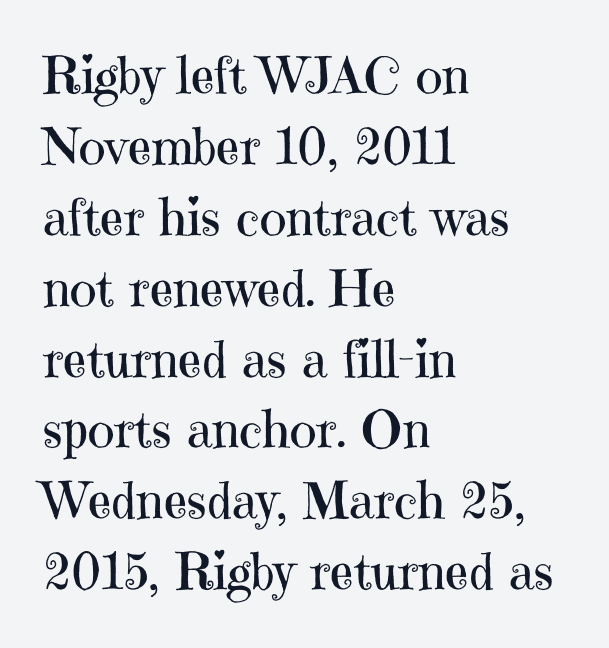
How are the letters spaced? Ordinarily, with no added tracking. Normally led — the rows are evenly, conventionally spaced. The lines in this sample share a left origin and differ only in where they stop. The typeface chosen for these lines features serifs. The letterforms sit at book weight or below. Proportional: the letters do not fall into vertical columns.
